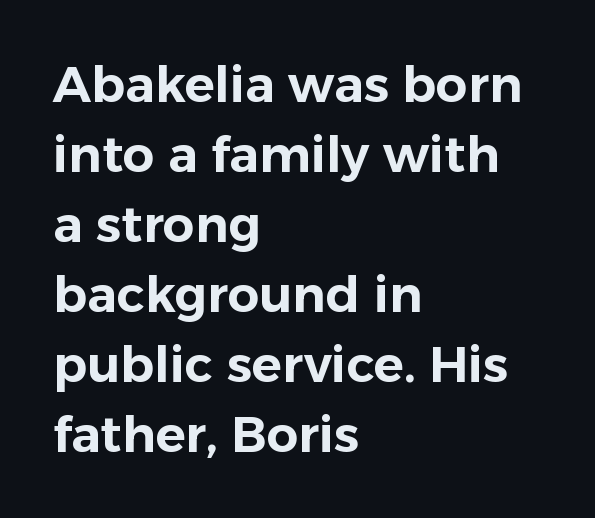
{"serif": "no", "italic": "no", "width": "normal", "stroke_contrast": "low", "x_height": "medium", "monospaced": "no", "underline": "no", "align": "left", "line_spacing": "normal", "line_spacing_ratio": 1.4, "letter_spacing": "normal", "letter_spacing_em": 0.0, "glyph_px": 50}
